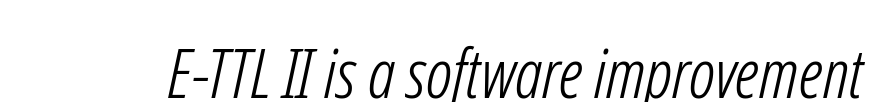
Q: Is the text bold? A: No.
Q: Is the typeface a serif or a sans-serif typeface? A: Sans-serif.
Q: Is the text underlined? A: No.
Q: Is the spacing between letters normal or unusually wide? A: Normal.
Q: Width (condensed, normal, or wide)? A: Condensed.
Q: Stroke contrast? A: Low.
Q: x-height? A: Medium.
Q: Monospaced? A: No.
